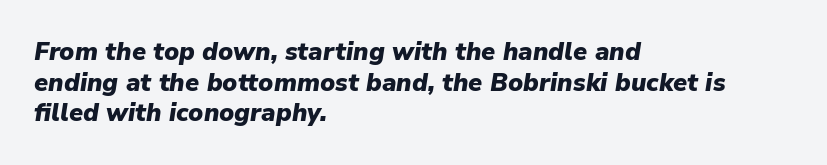
The image shows 25 px bold type, italic (leaning right); set left-aligned, line spacing 1.23x, normal letter spacing, not underlined.
